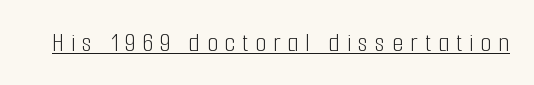
Posture: upright roman. Is this a fixed-width face? No — the glyphs have proportional, varying widths. A typesetter would call this heavily tracked-out type. Is the stroke heavy? The answer is a plain regular-or-lighter.
